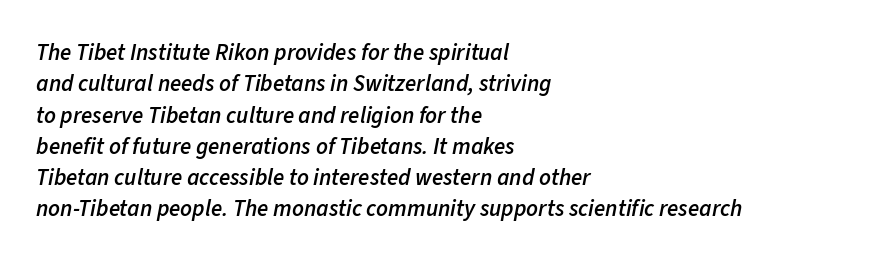
{"italic": "yes", "lean": "right", "slant_degrees": 11, "bold": "semi", "underline": "no", "align": "left", "line_spacing": "normal", "line_spacing_ratio": 1.36, "letter_spacing": "normal", "letter_spacing_em": 0.0, "glyph_px": 23}
